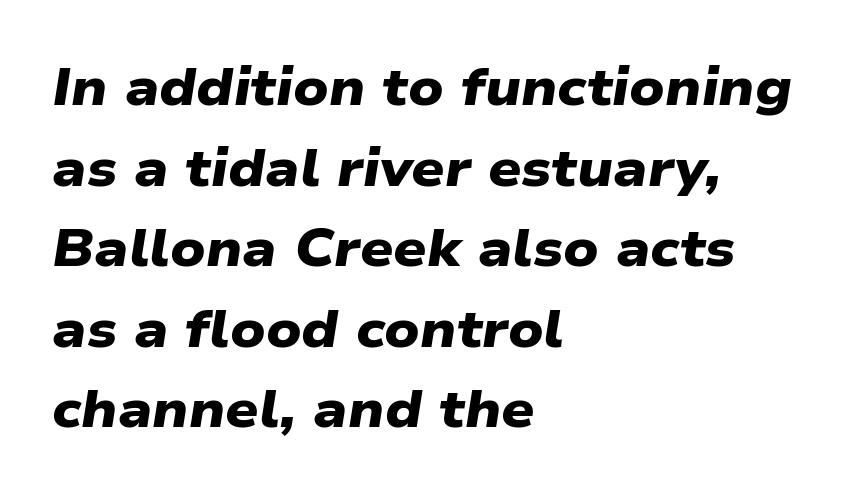
{"serif": "no", "bold": "yes", "weight": "heavy", "width": "wide", "stroke_contrast": "low", "x_height": "medium", "monospaced": "no", "underline": "no", "align": "left", "line_spacing": "normal", "line_spacing_ratio": 1.55, "letter_spacing": "normal", "letter_spacing_em": 0.0, "glyph_px": 52}
